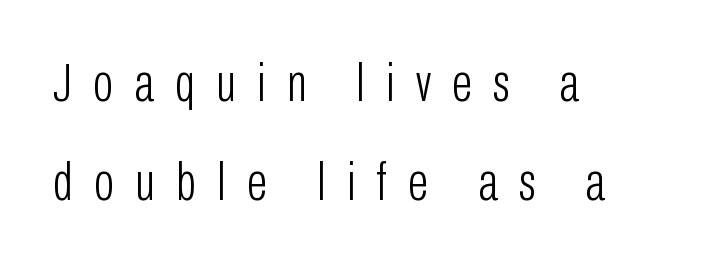
These lines were composed using upright roman letters. A typesetter would label this face a sans. Does the copy run flush right? No — it runs flush left. The passage shown is typed in a proportional face where columns would drift.
